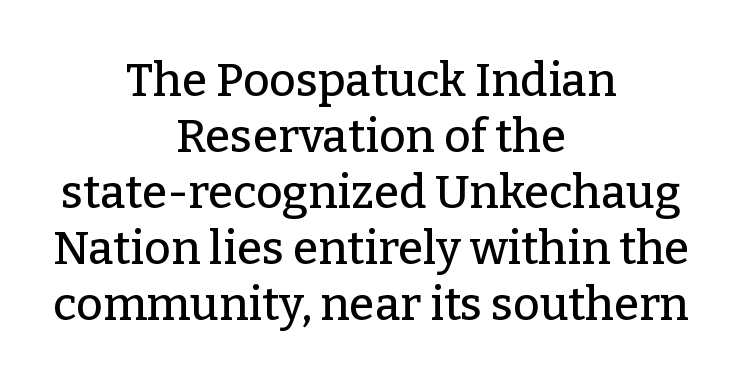
{"serif": "yes", "italic": "no", "width": "normal", "stroke_contrast": "low", "x_height": "medium", "monospaced": "no", "underline": "no", "align": "center", "line_spacing_ratio": 1.22, "letter_spacing": "normal", "letter_spacing_em": 0.0, "glyph_px": 46}
